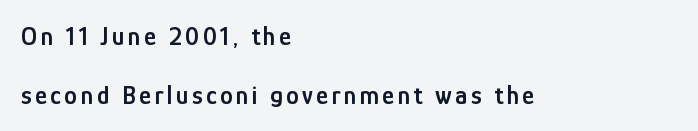
Q: Is the text bold? A: Semi-bold.
Q: Is the text italic (slanted)? A: No, it is upright.
Q: Is the text underlined? A: No.
Q: How is the paragraph aligned? A: Left-aligned.
Q: Is the spacing between lines tight, normal or loose? A: Loose.
